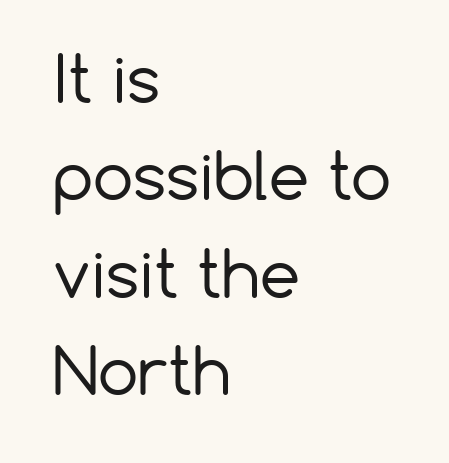
The image shows 64 px regular-weight sans-serif type, upright; set left-aligned, normal line spacing (1.52x), normal letter spacing, not underlined; low stroke contrast and a medium x-height.
